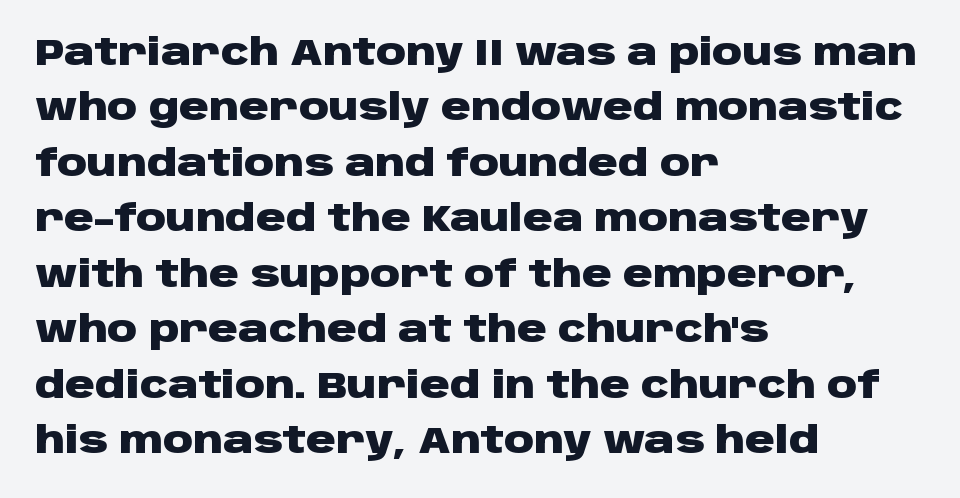
The image shows 37 px heavy, wide sans-serif type, upright; set left-aligned, normal line spacing (1.5x), normal letter spacing, not underlined; low stroke contrast and a large x-height.
